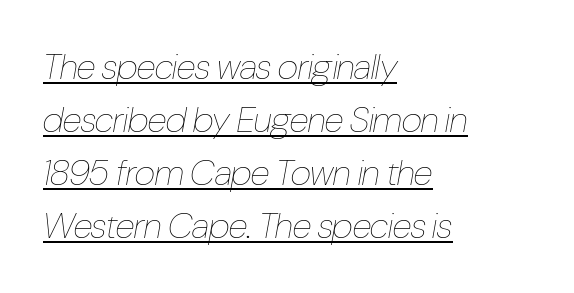
Style check: oblique. Successive baselines arrive at the customary interval. No letter is thick-stroked: the sample isn't bold. Characters follow at the spacing the type designer built in.
